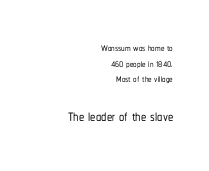
{"italic": "no", "underline": "no", "align": "right", "line_spacing": "tight", "line_spacing_ratio": 1.11, "letter_spacing": "normal", "letter_spacing_em": 0.0, "larger_block": "second", "size_ratio": 1.5, "glyph_px": 21}
